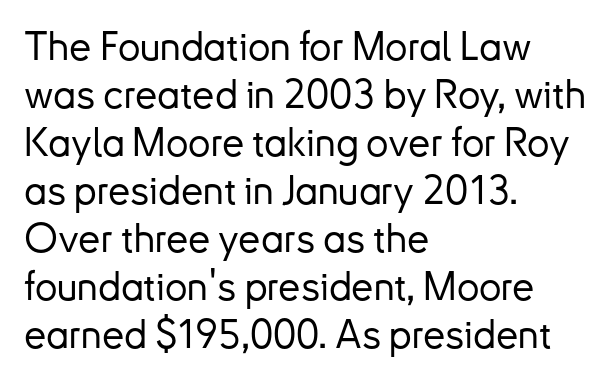
{"serif": "no", "italic": "no", "width": "normal", "stroke_contrast": "low", "x_height": "small", "monospaced": "no", "underline": "no", "align": "left", "line_spacing_ratio": 1.2, "letter_spacing": "normal", "letter_spacing_em": 0.0, "glyph_px": 40}
